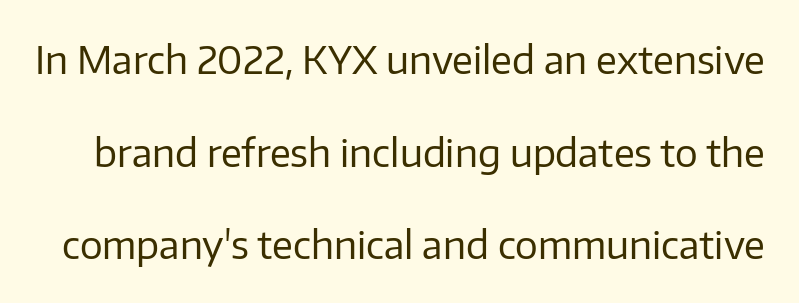
Q: Is the text bold? A: No.
Q: Is the text italic (slanted)? A: No, it is upright.
Q: Is the typeface a serif or a sans-serif typeface? A: Sans-serif.
Q: Is the text underlined? A: No.
Q: Is the spacing between letters normal or unusually wide? A: Normal.
Q: Is the spacing between lines tight, normal or loose? A: Loose.
Q: Width (condensed, normal, or wide)? A: Normal.
Q: Stroke contrast? A: Low.
Q: x-height? A: Medium.
Q: Monospaced? A: No.
